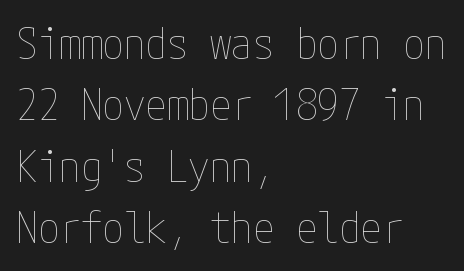
{"italic": "no", "bold": "no", "weight": "thin", "width": "condensed", "stroke_contrast": "low", "x_height": "medium", "underline": "no", "align": "left", "line_spacing": "normal", "line_spacing_ratio": 1.43, "letter_spacing": "normal", "letter_spacing_em": 0.0, "glyph_px": 43}
